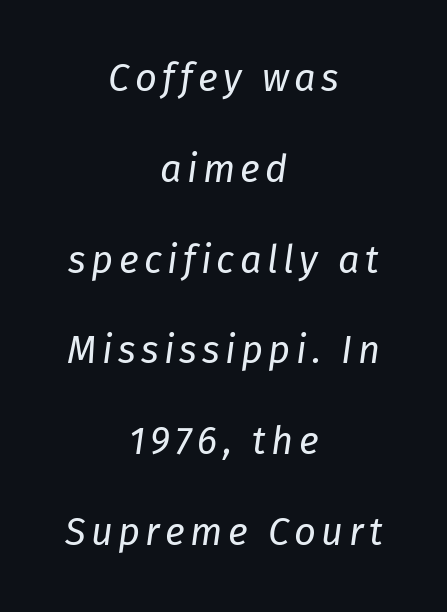
{"italic": "yes", "lean": "right", "slant_degrees": 8, "bold": "no", "weight": "regular", "width": "normal", "stroke_contrast": "low", "x_height": "medium", "monospaced": "no", "underline": "no", "align": "center", "line_spacing": "loose", "line_spacing_ratio": 2.39, "glyph_px": 38}
